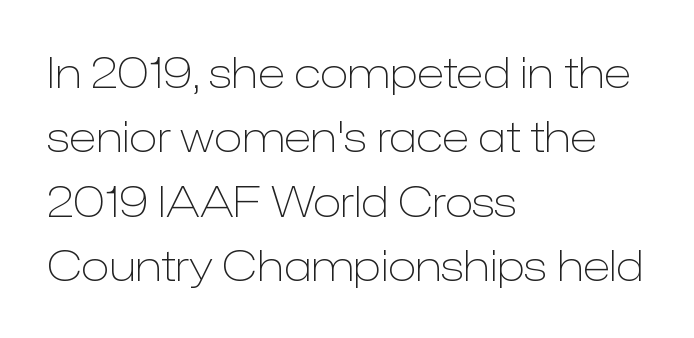
Q: Is the text bold? A: No.
Q: Is the text italic (slanted)? A: No, it is upright.
Q: Is the typeface a serif or a sans-serif typeface? A: Sans-serif.
Q: Is the text underlined? A: No.
Q: How is the paragraph aligned? A: Left-aligned.
Q: Is the spacing between letters normal or unusually wide? A: Normal.
Q: Is the spacing between lines tight, normal or loose? A: Normal.
Q: Width (condensed, normal, or wide)? A: Normal.
Q: Stroke contrast? A: Low.
Q: x-height? A: Medium.
Q: Monospaced? A: No.
